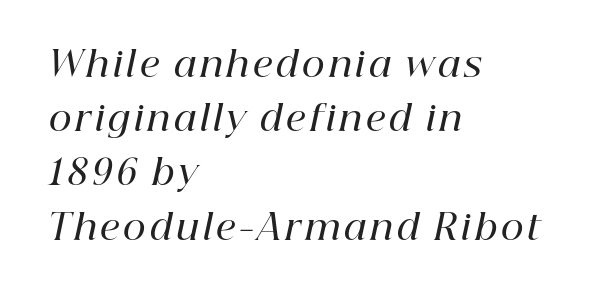
{"serif": "yes", "italic": "yes", "lean": "right", "slant_degrees": 12, "bold": "semi", "weight": "semibold", "width": "normal", "stroke_contrast": "high", "x_height": "medium", "monospaced": "no", "underline": "no", "align": "left", "line_spacing": "normal", "line_spacing_ratio": 1.55, "glyph_px": 35}
